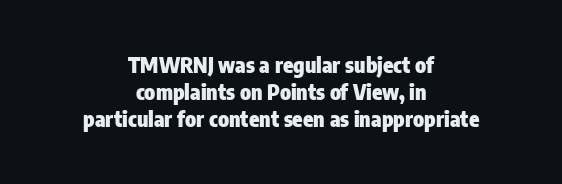
The image shows 21 px bold type, upright; set centered, normal line spacing (1.29x), normal letter spacing, not underlined.
